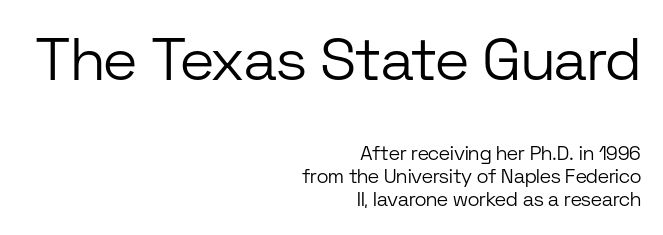
The image shows 60 px light sans-serif type, upright; set right-aligned, line spacing 1.16x, normal letter spacing, not underlined; the first (top) block is 3.0x larger; low stroke contrast and a medium x-height.
